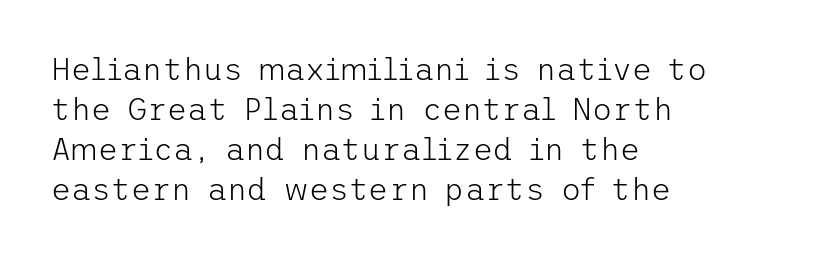
Q: Is the text bold? A: No.
Q: Is the text italic (slanted)? A: No, it is upright.
Q: Is the typeface a serif or a sans-serif typeface? A: Sans-serif.
Q: Is the text underlined? A: No.
Q: How is the paragraph aligned? A: Left-aligned.
Q: Is the spacing between letters normal or unusually wide? A: Normal.
Q: Is the spacing between lines tight, normal or loose? A: Normal.
Q: Width (condensed, normal, or wide)? A: Normal.
Q: Stroke contrast? A: Low.
Q: x-height? A: Medium.
